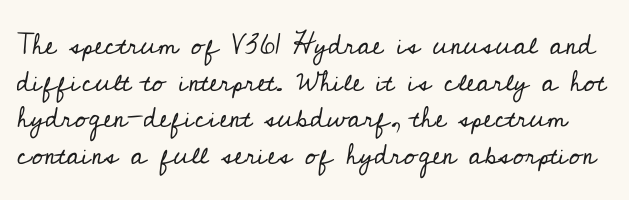
{"serif": "yes", "bold": "no", "weight": "regular", "width": "normal", "stroke_contrast": "low", "x_height": "small", "monospaced": "no", "underline": "no", "line_spacing": "normal", "line_spacing_ratio": 1.26, "letter_spacing": "normal", "letter_spacing_em": 0.0, "glyph_px": 29}
